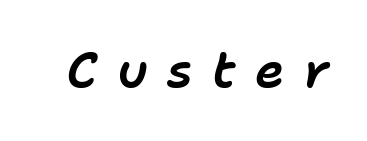
The image shows 50 px text type, italic (leaning right); set unusually wide letter spacing (+0.39 em), not underlined; low stroke contrast and a medium x-height.
